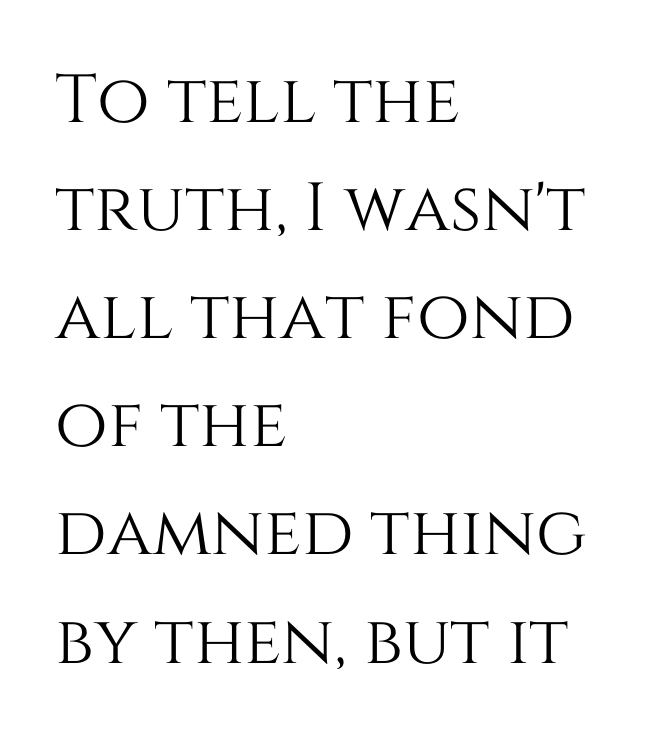
The type sits square on the baseline with zero lean. Each word holds together tightly as a unit, with standard inter-letter gaps. These lines are set flush left with a ragged right edge. Vertical spacing — default.
